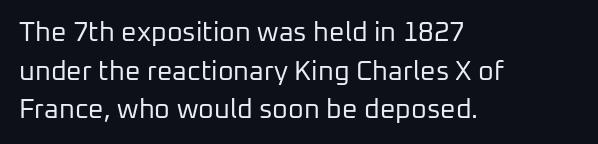
The image shows 27 px text type, upright; set left-aligned, normal line spacing (1.43x), normal letter spacing, not underlined.
